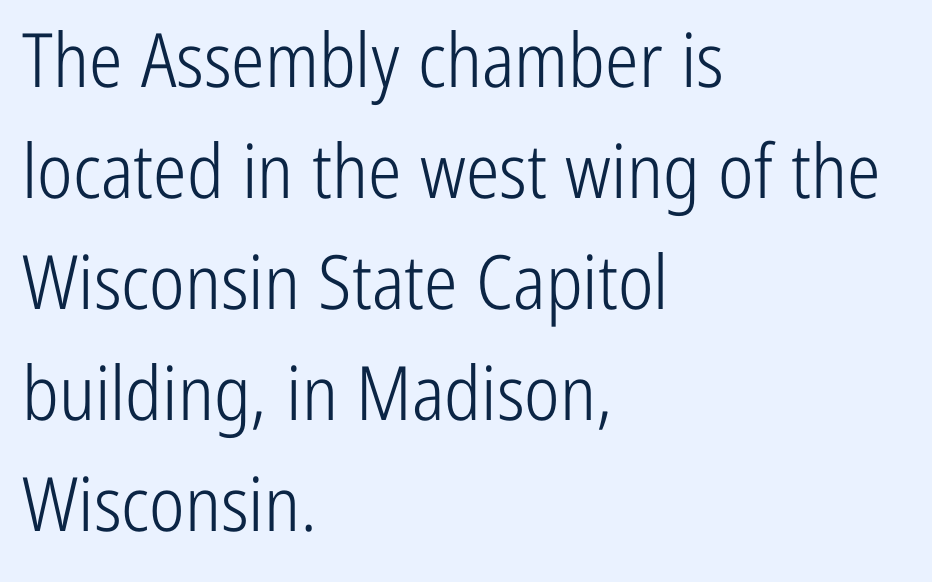
Q: Is the text bold? A: No.
Q: Is the text italic (slanted)? A: No, it is upright.
Q: Is the typeface a serif or a sans-serif typeface? A: Sans-serif.
Q: Is the text underlined? A: No.
Q: How is the paragraph aligned? A: Left-aligned.
Q: Is the spacing between letters normal or unusually wide? A: Normal.
Q: Is the spacing between lines tight, normal or loose? A: Normal.
Q: Width (condensed, normal, or wide)? A: Condensed.
Q: Stroke contrast? A: Low.
Q: x-height? A: Medium.
Q: Monospaced? A: No.
